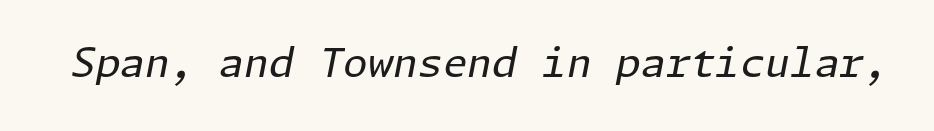
Q: Is the text bold? A: No.
Q: Is the text italic (slanted)? A: Yes, it leans right by about 11 degrees.
Q: Is the text underlined? A: No.
Q: Is the spacing between letters normal or unusually wide? A: Normal.
Q: Width (condensed, normal, or wide)? A: Normal.
Q: Stroke contrast? A: Low.
Q: x-height? A: Medium.
